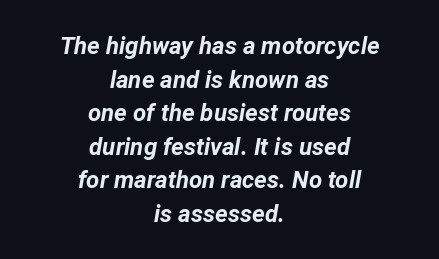
{"italic": "yes", "lean": "right", "slant_degrees": 12, "bold": "yes", "underline": "no", "align": "center", "line_spacing": "normal", "line_spacing_ratio": 1.4, "letter_spacing": "normal", "letter_spacing_em": 0.0, "glyph_px": 24}
